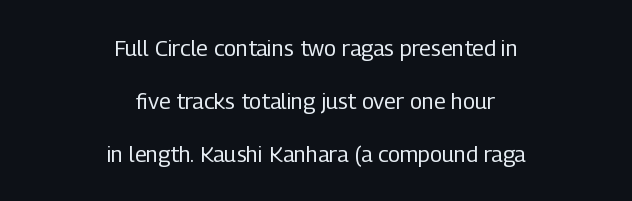
The characters are drawn with everyday or finer stroke widths. Reading down the column, the eye jumps a long way to each next line. The face used here is rendered with its standard letterfit. Characters remain perfectly vertical along every line.
